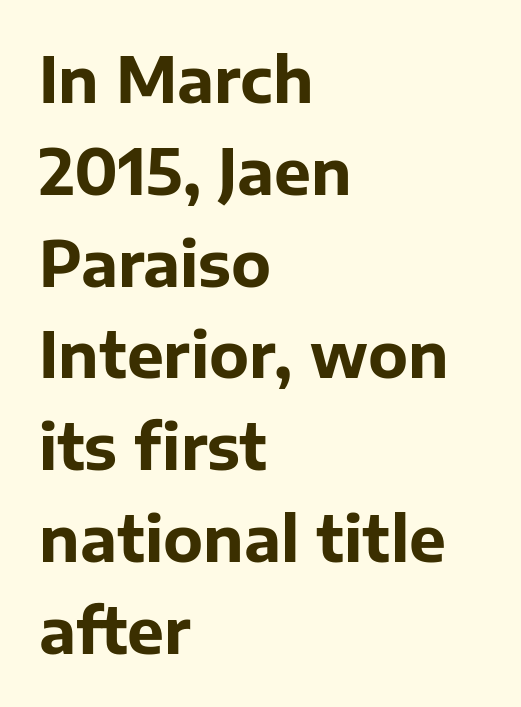
Think of a printed novel: that variable character pitch is what you see here. Interline gaps are of average width in this sample. The designer went with a sans here, leaving each stem footless. Posture: upright roman.
